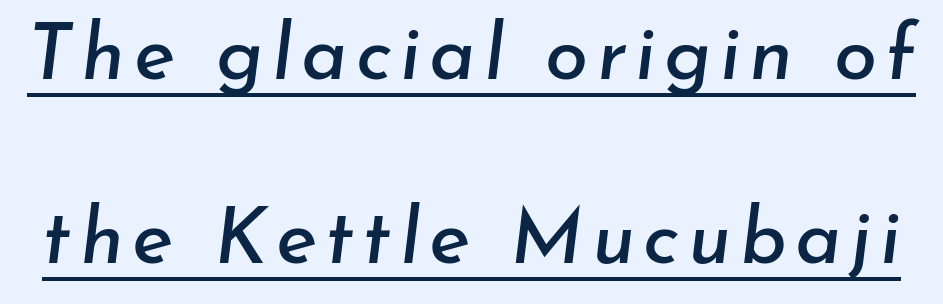
The image shows 78 px text type, italic (leaning right); set loose line spacing (2.36x), underlined; low stroke contrast and a small x-height.
